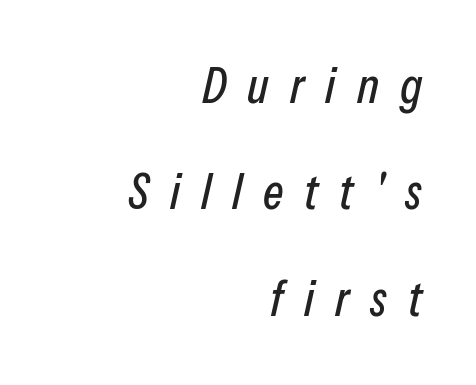
{"italic": "yes", "lean": "right", "slant_degrees": 13, "width": "condensed", "stroke_contrast": "low", "x_height": "medium", "monospaced": "no", "underline": "no", "align": "right", "line_spacing": "loose", "line_spacing_ratio": 2.17, "letter_spacing": "wide", "letter_spacing_em": 0.43, "glyph_px": 49}
